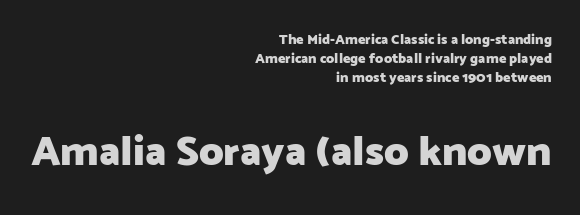
Q: Is the text bold? A: Yes.
Q: Is the text italic (slanted)? A: No, it is upright.
Q: Is the typeface a serif or a sans-serif typeface? A: Sans-serif.
Q: Is the text underlined? A: No.
Q: How is the paragraph aligned? A: Right-aligned.
Q: Is the spacing between letters normal or unusually wide? A: Normal.
Q: Is the spacing between lines tight, normal or loose? A: Normal.
Q: Which block of text is set in a larger size, the first (top) or the second (bottom)? A: The second (bottom) one.
Q: Width (condensed, normal, or wide)? A: Normal.
Q: Stroke contrast? A: Low.
Q: x-height? A: Medium.
Q: Monospaced? A: No.
